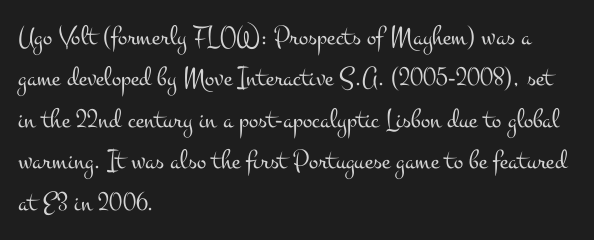
The image shows 28 px light, wide type; set left-aligned, normal line spacing (1.48x), normal letter spacing, not underlined; medium stroke contrast and a small x-height.
